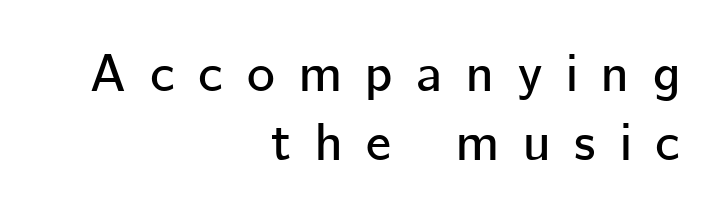
The rendering anchors every line to the right-hand side. Proportional: the letters do not fall into vertical columns. This rendering features lettering with no underline. The characters display no serif detailing; their extremities are plain. Whoever set this chose a conventional vertical rhythm.
